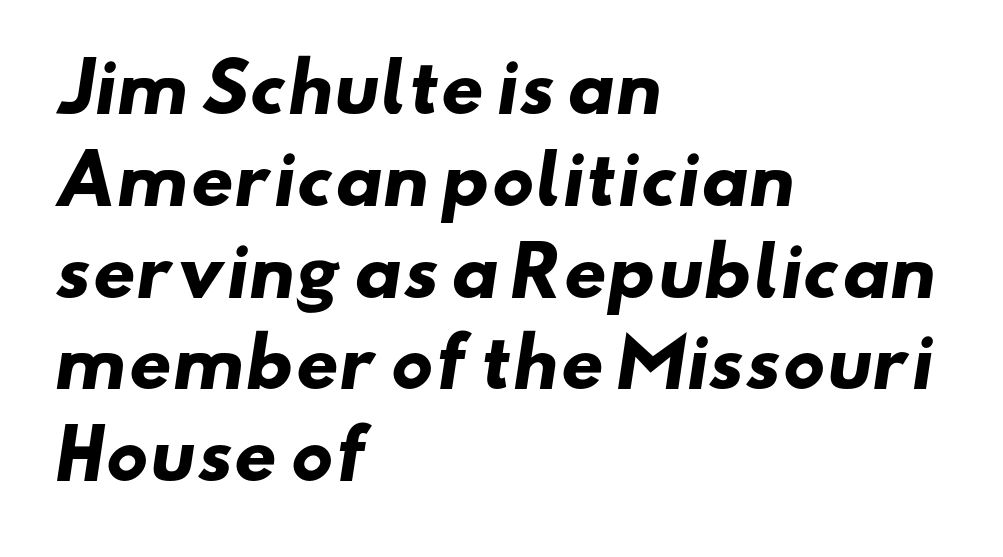
Q: Is the text bold? A: Yes.
Q: Is the typeface a serif or a sans-serif typeface? A: Sans-serif.
Q: Is the text underlined? A: No.
Q: How is the paragraph aligned? A: Left-aligned.
Q: Is the spacing between letters normal or unusually wide? A: Normal.
Q: Is the spacing between lines tight, normal or loose? A: Normal.
Q: Width (condensed, normal, or wide)? A: Wide.
Q: Stroke contrast? A: Low.
Q: x-height? A: Small.
Q: Monospaced? A: No.
